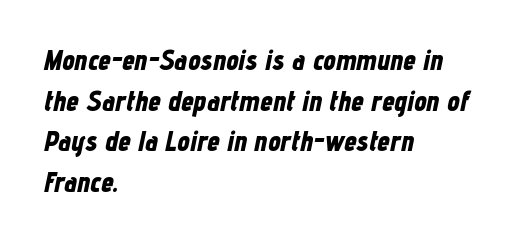
An italicized treatment has been applied to the whole sample. Words float on clear page, feet unadorned. This block has exactly the height ordinary leading produces. Students, this is bold: see how much ink each stroke carries. Note the varied advance widths — an 'i' is clearly narrower than an 'm'. The gaps between neighbouring characters are ordinary and unremarkable.
